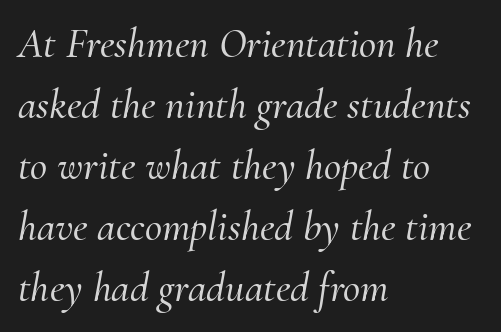
Serifs: yes, visible at the terminals of the letterforms. Underlining? Definitely not there. Compared with typical body copy, the letter spacing here is the same. Notice how the stems are inclined rather than vertical — that's the hallmark of italics.
